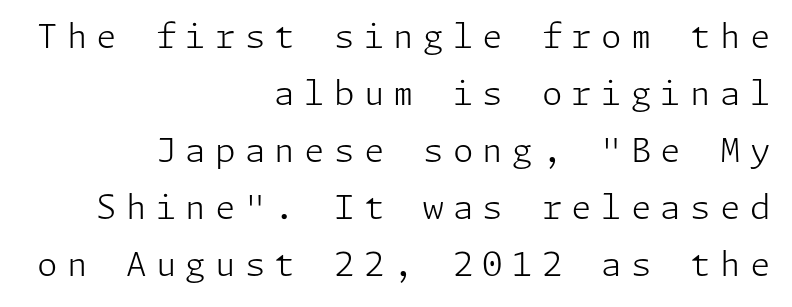
The specimen omits any rule beneath the text block's lines. These lines are set flush right with a ragged left edge. In terms of posture, this sample is upright. Vertical stems look standard width or narrower in stroke.
